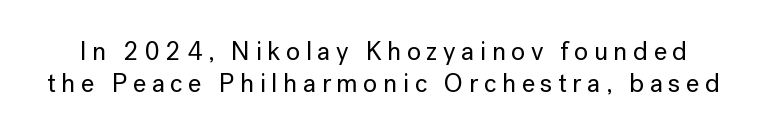
Q: Is the text italic (slanted)? A: No, it is upright.
Q: Is the text underlined? A: No.
Q: Is the spacing between letters normal or unusually wide? A: Unusually wide.
